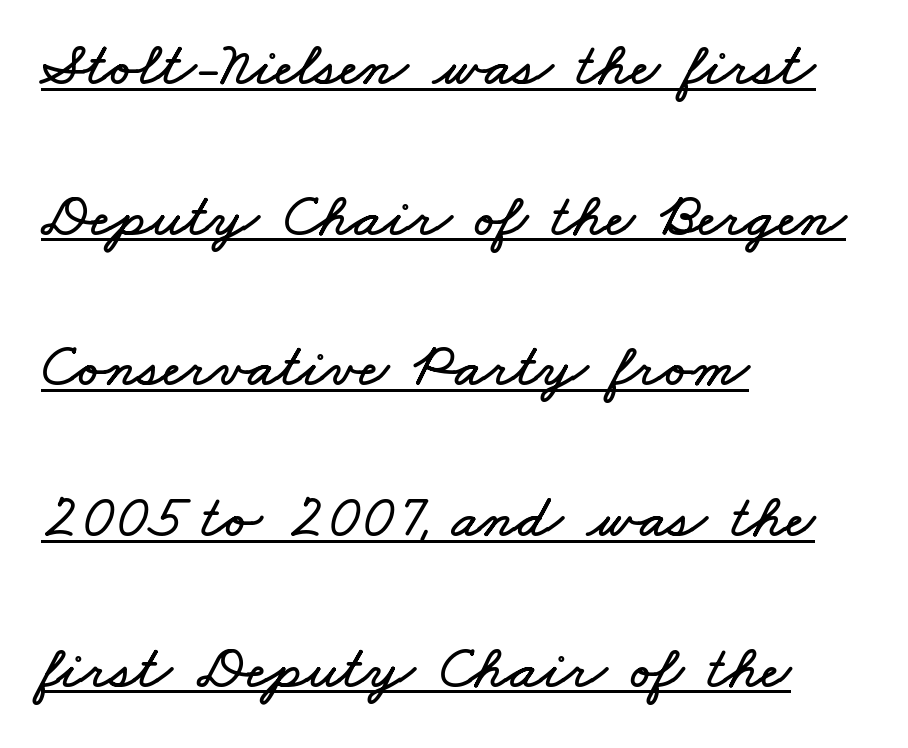
The image shows 62 px wide type; set left-aligned, loose line spacing (2.43x), normal letter spacing, underlined; low stroke contrast and a small x-height.
